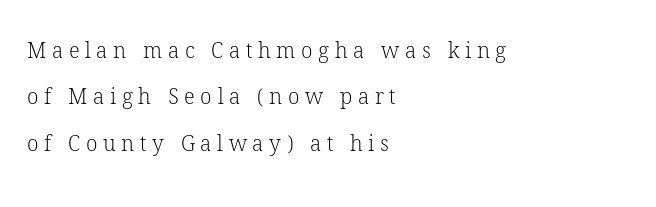
{"italic": "no", "bold": "no", "underline": "no", "align": "left", "line_spacing": "loose", "line_spacing_ratio": 2.21, "letter_spacing": "wide", "letter_spacing_em": 0.27, "glyph_px": 21}
